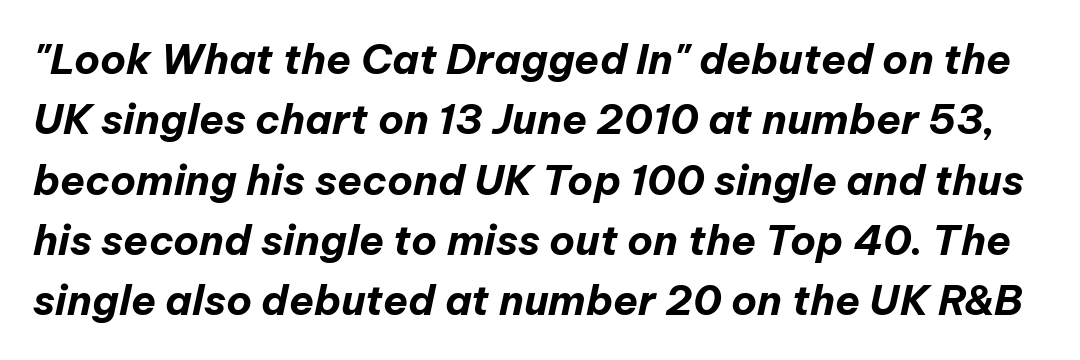
Q: Is the text bold? A: Yes.
Q: Is the text italic (slanted)? A: Yes, it leans right by about 12 degrees.
Q: Is the text underlined? A: No.
Q: Is the spacing between letters normal or unusually wide? A: Normal.
Q: Is the spacing between lines tight, normal or loose? A: Normal.
Q: Width (condensed, normal, or wide)? A: Normal.
Q: Stroke contrast? A: Low.
Q: x-height? A: Medium.
Q: Monospaced? A: No.
